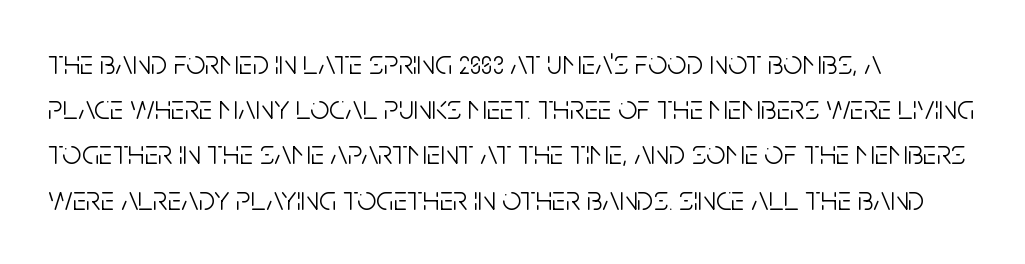
Q: Is the text bold? A: No.
Q: Is the text italic (slanted)? A: No, it is upright.
Q: Is the typeface a serif or a sans-serif typeface? A: Sans-serif.
Q: Is the text underlined? A: No.
Q: How is the paragraph aligned? A: Left-aligned.
Q: Is the spacing between letters normal or unusually wide? A: Normal.
Q: Is the spacing between lines tight, normal or loose? A: Normal.
Q: Width (condensed, normal, or wide)? A: Condensed.
Q: Stroke contrast? A: Low.
Q: x-height? A: Large.
Q: Monospaced? A: No.
